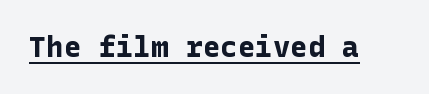
Q: Is the text bold? A: Yes.
Q: Is the text italic (slanted)? A: No, it is upright.
Q: Is the typeface a serif or a sans-serif typeface? A: Sans-serif.
Q: Is the text underlined? A: Yes.
Q: Is the spacing between letters normal or unusually wide? A: Normal.
Q: Width (condensed, normal, or wide)? A: Normal.
Q: Stroke contrast? A: Low.
Q: x-height? A: Medium.
